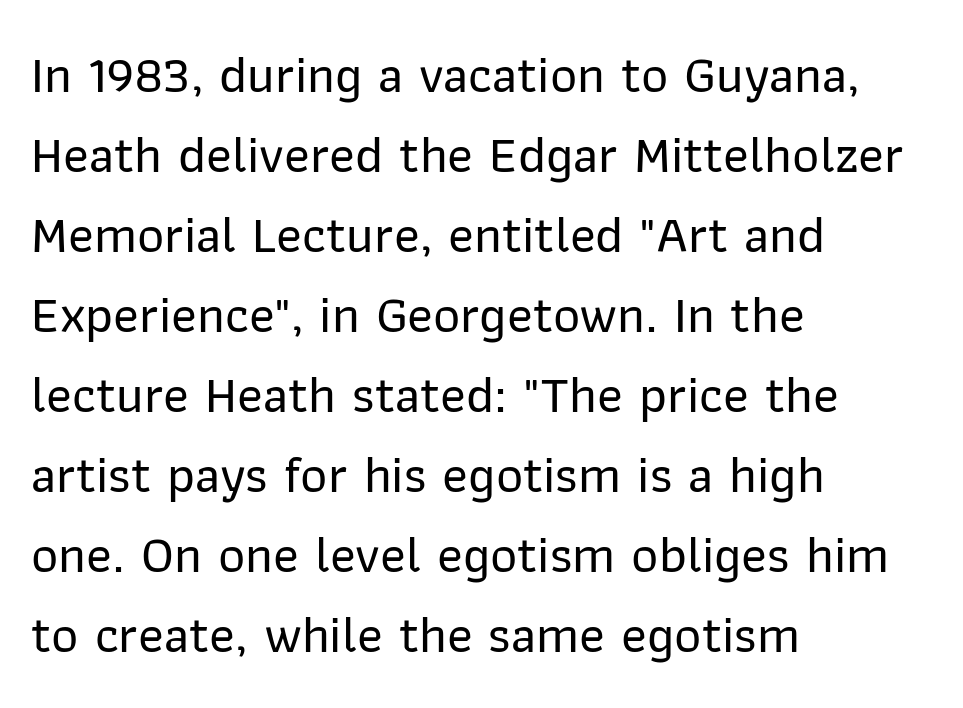
Q: Is the text italic (slanted)? A: No, it is upright.
Q: Is the typeface a serif or a sans-serif typeface? A: Sans-serif.
Q: Is the text underlined? A: No.
Q: How is the paragraph aligned? A: Left-aligned.
Q: Is the spacing between letters normal or unusually wide? A: Normal.
Q: Is the spacing between lines tight, normal or loose? A: Normal.
Q: Width (condensed, normal, or wide)? A: Normal.
Q: Stroke contrast? A: Low.
Q: x-height? A: Medium.
Q: Monospaced? A: No.
